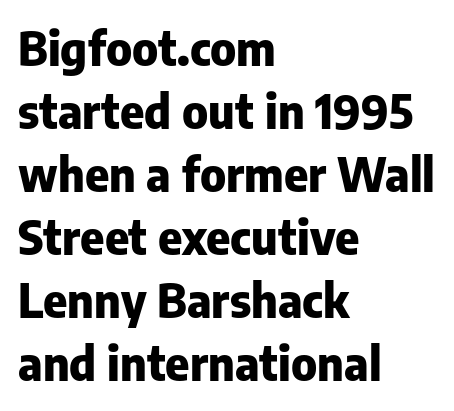
{"serif": "no", "italic": "no", "bold": "yes", "weight": "heavy", "width": "normal", "stroke_contrast": "low", "x_height": "medium", "monospaced": "no", "underline": "no", "align": "left", "line_spacing": "normal", "line_spacing_ratio": 1.37, "letter_spacing": "normal", "letter_spacing_em": 0.0, "glyph_px": 46}
